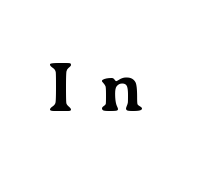
On the weight axis this lands at bold, roughly 700. It's the straight-up-and-down kind of type. A clean baseline with only descenders dipping below it. Between one letter and the next there's a generous, obvious gap. The passage shown is typed in a proportional face where columns would drift.
